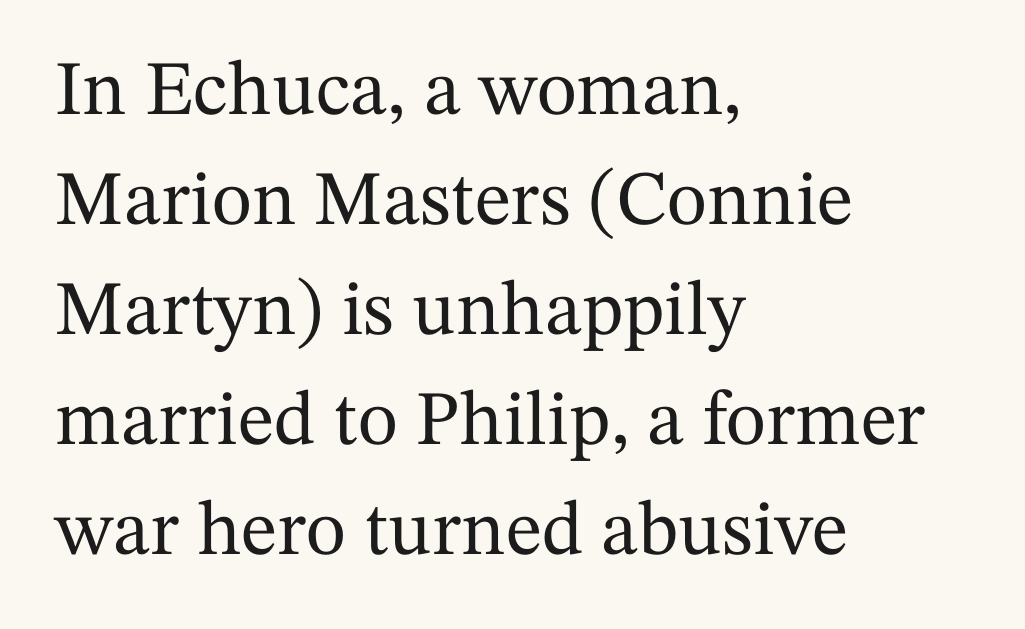
{"serif": "yes", "italic": "no", "width": "normal", "stroke_contrast": "medium", "x_height": "medium", "monospaced": "no", "underline": "no", "align": "left", "line_spacing": "normal", "line_spacing_ratio": 1.43, "letter_spacing": "normal", "letter_spacing_em": 0.0, "glyph_px": 77}
